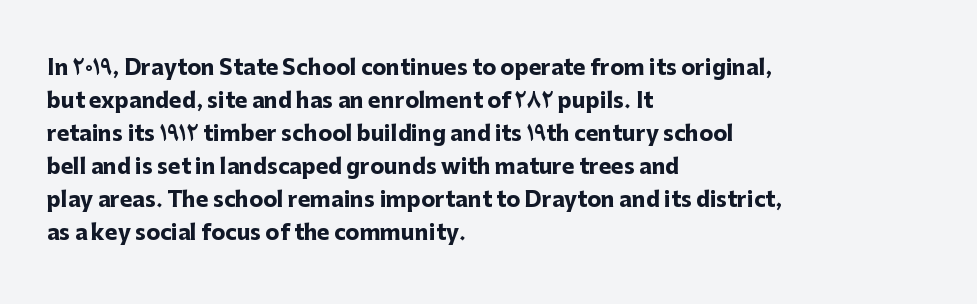
The image shows 21 px bold type, upright; set left-aligned, normal line spacing (1.57x), normal letter spacing, not underlined.
